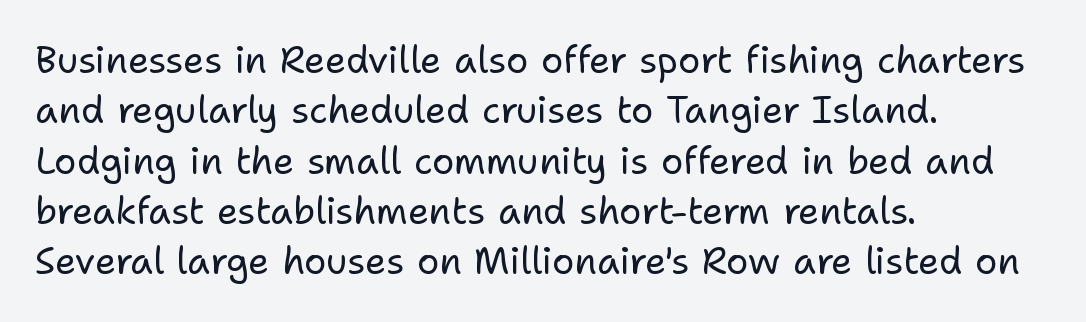
Q: Is the text bold? A: No.
Q: Is the text italic (slanted)? A: No, it is upright.
Q: Is the typeface a serif or a sans-serif typeface? A: Sans-serif.
Q: Is the text underlined? A: No.
Q: How is the paragraph aligned? A: Left-aligned.
Q: Is the spacing between letters normal or unusually wide? A: Normal.
Q: Is the spacing between lines tight, normal or loose? A: Normal.
Q: Width (condensed, normal, or wide)? A: Normal.
Q: Stroke contrast? A: Low.
Q: x-height? A: Medium.
Q: Monospaced? A: No.
